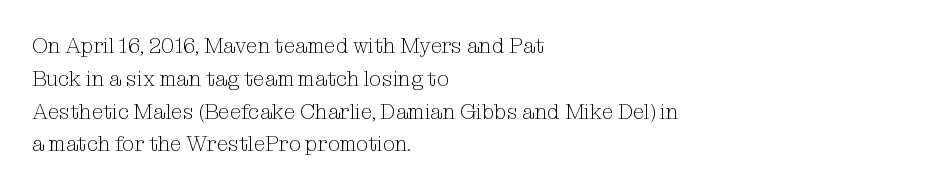
The image shows 21 px text type, upright; set left-aligned, normal line spacing (1.56x), normal letter spacing, not underlined.
